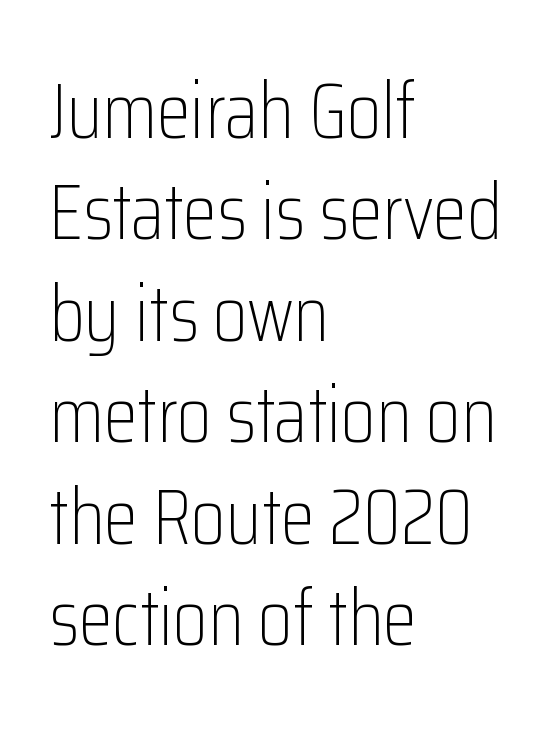
{"serif": "no", "italic": "no", "bold": "no", "weight": "light", "width": "condensed", "stroke_contrast": "low", "x_height": "medium", "monospaced": "no", "underline": "no", "align": "left", "line_spacing": "normal", "line_spacing_ratio": 1.3, "letter_spacing": "normal", "letter_spacing_em": 0.0, "glyph_px": 78}
